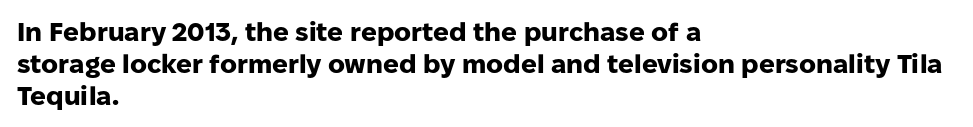
Q: Is the text bold? A: Yes.
Q: Is the text italic (slanted)? A: No, it is upright.
Q: Is the text underlined? A: No.
Q: How is the paragraph aligned? A: Left-aligned.
Q: Is the spacing between letters normal or unusually wide? A: Normal.
